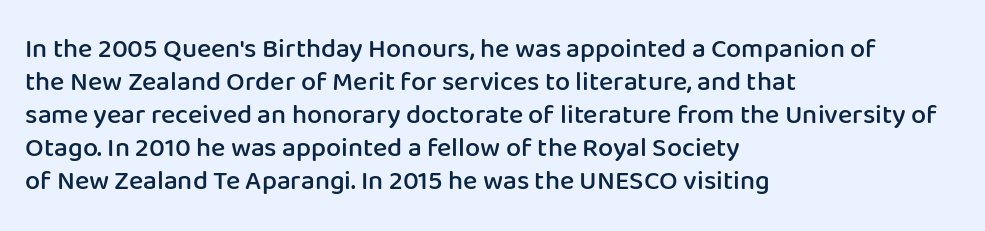
The compositor pushed each line to the left boundary. The space beneath each line is pristine and unruled. Moderately thickened strokes mark this as semibold type. Letter spacing: default. Quick note: not italic, upright.
